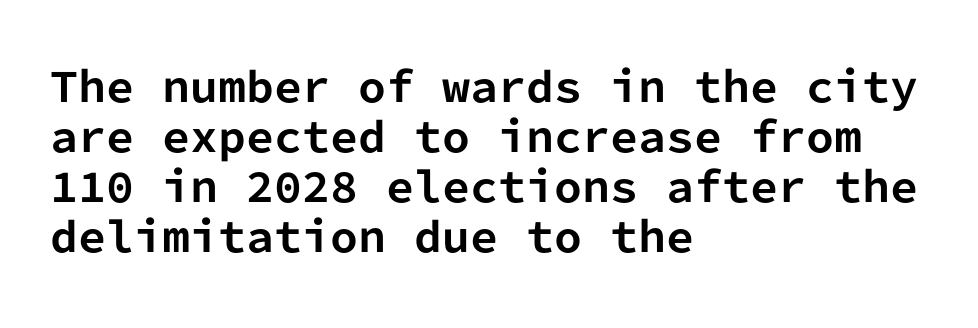
The image shows 40 px bold sans-serif type, upright, monospaced; set left-aligned, normal line spacing (1.25x), normal letter spacing, not underlined; low stroke contrast and a medium x-height.
